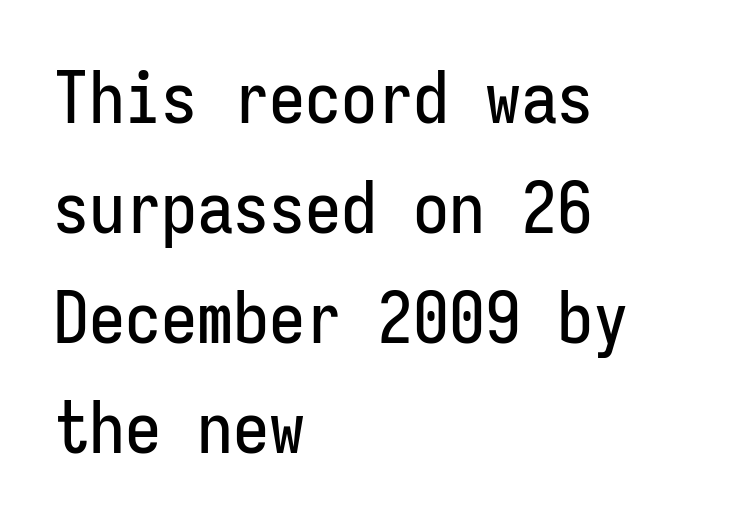
{"serif": "no", "italic": "no", "width": "condensed", "stroke_contrast": "low", "x_height": "medium", "monospaced": "yes", "underline": "no", "align": "left", "line_spacing": "normal", "line_spacing_ratio": 1.53, "letter_spacing": "normal", "letter_spacing_em": 0.0, "glyph_px": 72}
